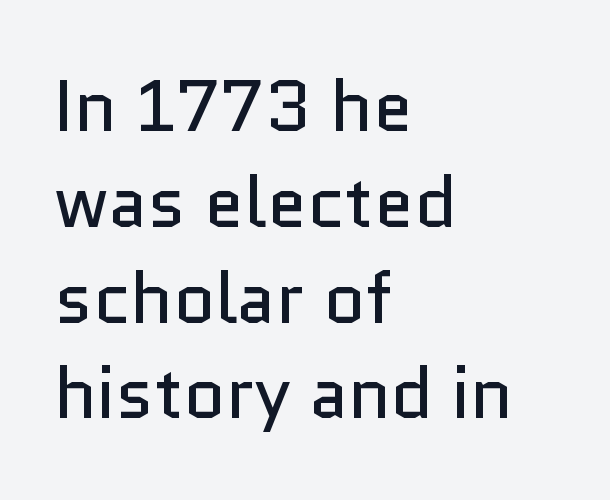
Q: Is the text bold? A: No.
Q: Is the text italic (slanted)? A: No, it is upright.
Q: Is the typeface a serif or a sans-serif typeface? A: Sans-serif.
Q: Is the text underlined? A: No.
Q: How is the paragraph aligned? A: Left-aligned.
Q: Is the spacing between letters normal or unusually wide? A: Normal.
Q: Is the spacing between lines tight, normal or loose? A: Normal.
Q: Width (condensed, normal, or wide)? A: Normal.
Q: Stroke contrast? A: Low.
Q: x-height? A: Medium.
Q: Monospaced? A: No.
